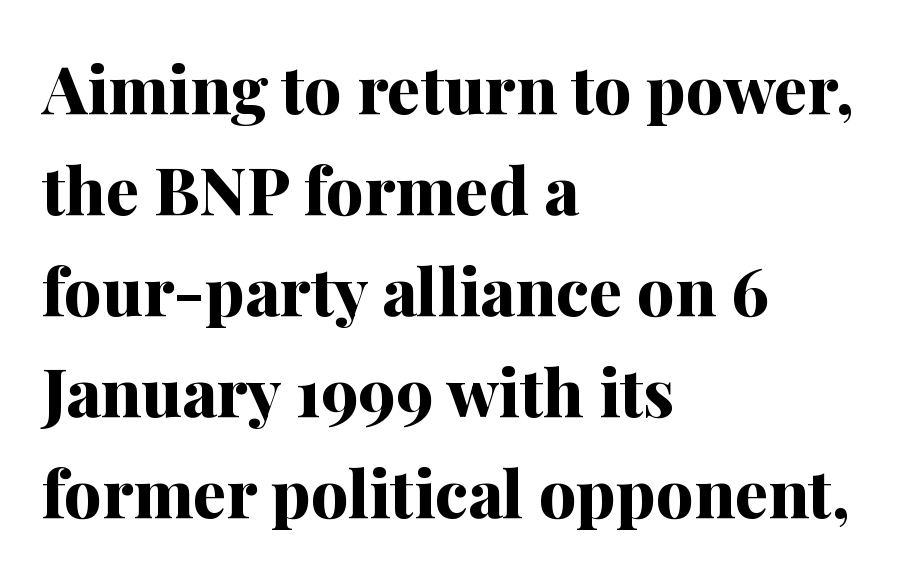
Q: Is the text bold? A: Yes.
Q: Is the text italic (slanted)? A: No, it is upright.
Q: Is the typeface a serif or a sans-serif typeface? A: Serif.
Q: Is the text underlined? A: No.
Q: How is the paragraph aligned? A: Left-aligned.
Q: Is the spacing between letters normal or unusually wide? A: Normal.
Q: Is the spacing between lines tight, normal or loose? A: Normal.
Q: Width (condensed, normal, or wide)? A: Normal.
Q: Stroke contrast? A: Medium.
Q: x-height? A: Medium.
Q: Monospaced? A: No.
